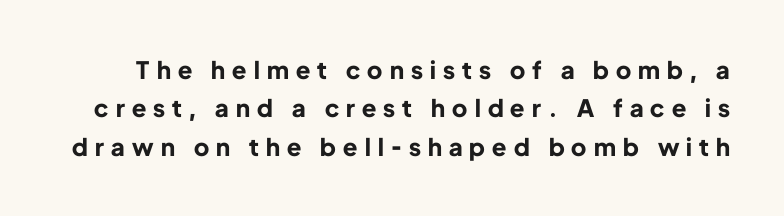
{"italic": "no", "bold": "yes", "underline": "no", "line_spacing": "normal", "line_spacing_ratio": 1.6, "letter_spacing": "wide", "letter_spacing_em": 0.3, "glyph_px": 24}
